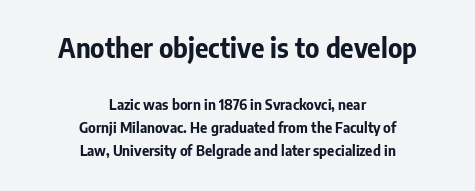
The image shows 26 px bold type, upright; set centered, normal line spacing (1.65x), normal letter spacing, not underlined; the first (top) block is 1.86x larger.
